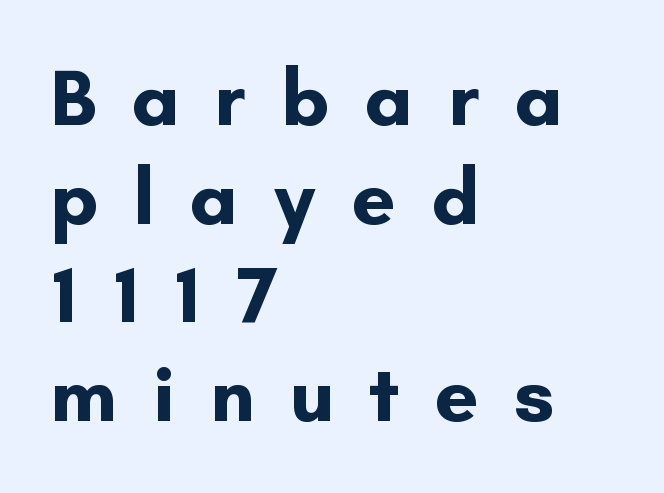
The characters display no serif detailing; their extremities are plain. Typesetter's note: full bold, strokes at maximum text heaviness. The rag falls on the right side of this text block. The rendering uses a moderate line-height, typical for paragraphs. Posture: straight, roman, zero tilt. Words appear elongated and porous because spacing is wide.
